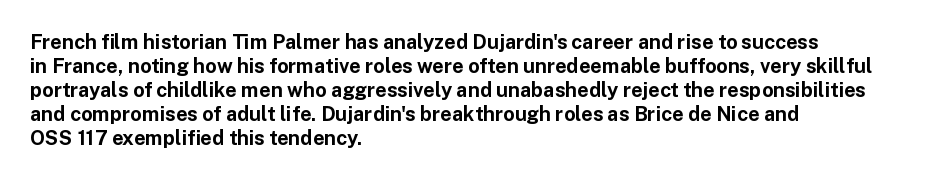
The image shows 20 px bold type, upright; set left-aligned, line spacing 1.2x, normal letter spacing, not underlined.
